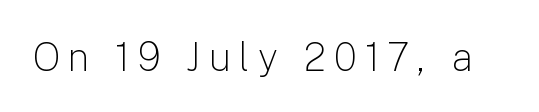
Ink coverage per letter is moderate at most. There is plenty of visible air inserted between adjacent glyphs. The area under the type is left untouched. The designer went with a sans here, leaving each stem footless. Here the designer chose a conventional face with non-uniform glyph widths.
